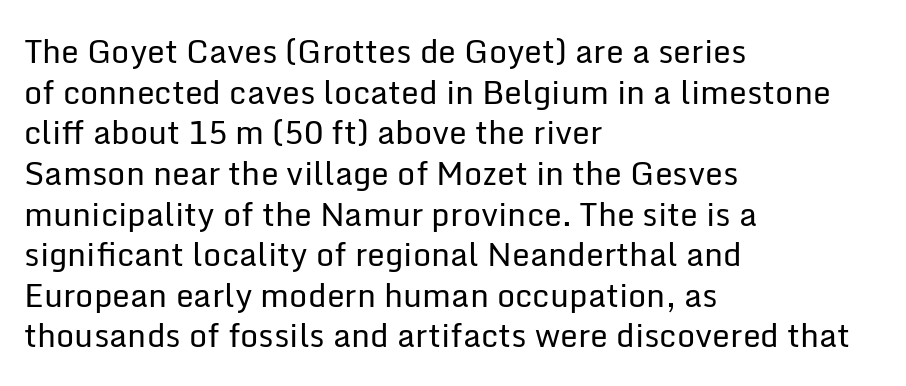
Do the letters lean? They stand straight. These lines are set flush left with a ragged right edge. The typeface has the unassuming heft of standard copy or less. The baseline area is clear. Tracking value appears to be zero — textbook default spacing.
